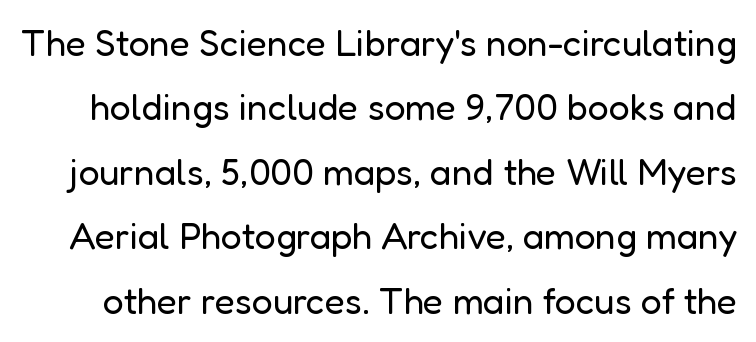
Q: Is the text bold? A: No.
Q: Is the text italic (slanted)? A: No, it is upright.
Q: Is the typeface a serif or a sans-serif typeface? A: Sans-serif.
Q: Is the text underlined? A: No.
Q: Is the spacing between letters normal or unusually wide? A: Normal.
Q: Width (condensed, normal, or wide)? A: Normal.
Q: Stroke contrast? A: Low.
Q: x-height? A: Medium.
Q: Monospaced? A: No.
